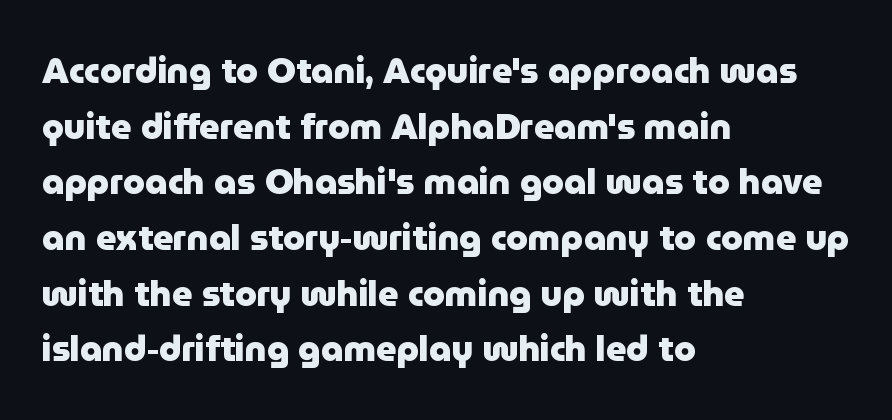
{"serif": "no", "italic": "no", "bold": "yes", "weight": "heavy", "width": "normal", "stroke_contrast": "low", "x_height": "medium", "monospaced": "no", "underline": "no", "align": "left", "line_spacing": "normal", "line_spacing_ratio": 1.59, "letter_spacing": "normal", "letter_spacing_em": 0.0, "glyph_px": 35}
